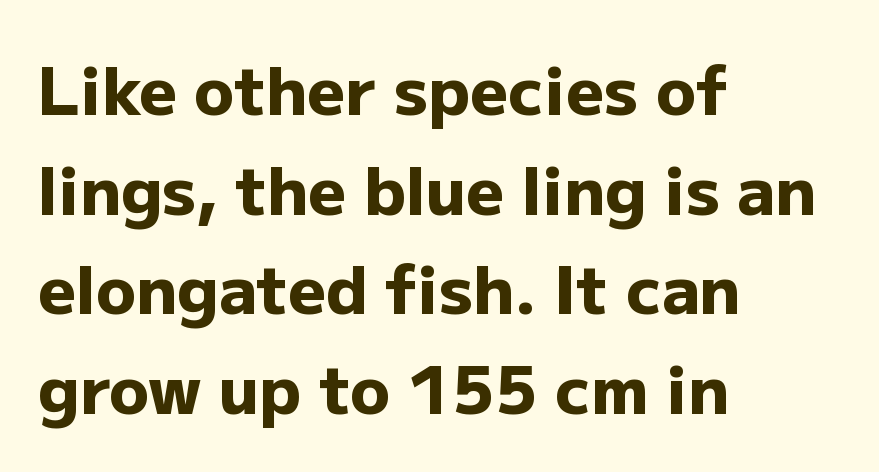
Q: Is the text bold? A: Yes.
Q: Is the text italic (slanted)? A: No, it is upright.
Q: Is the typeface a serif or a sans-serif typeface? A: Sans-serif.
Q: Is the text underlined? A: No.
Q: How is the paragraph aligned? A: Left-aligned.
Q: Is the spacing between letters normal or unusually wide? A: Normal.
Q: Is the spacing between lines tight, normal or loose? A: Normal.
Q: Width (condensed, normal, or wide)? A: Normal.
Q: Stroke contrast? A: Low.
Q: x-height? A: Medium.
Q: Monospaced? A: No.
